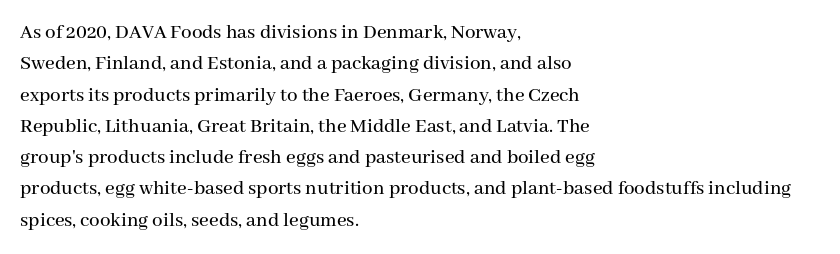
{"italic": "no", "underline": "no", "align": "left", "line_spacing": "normal", "line_spacing_ratio": 1.49, "letter_spacing": "normal", "letter_spacing_em": 0.0, "glyph_px": 21}
